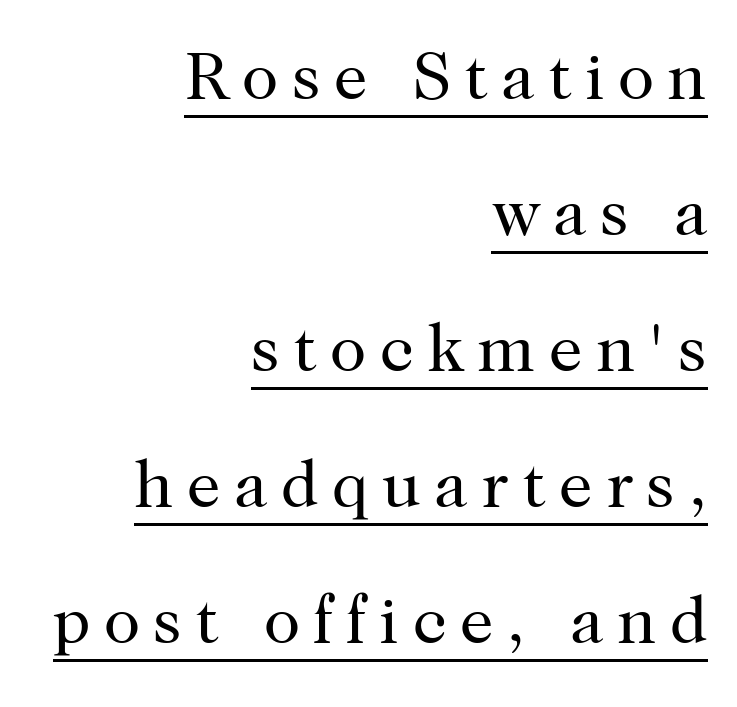
The image shows 67 px regular-weight serif type, upright; set right-aligned, loose line spacing (2.03x), unusually wide letter spacing (+0.2 em), underlined; high stroke contrast and a medium x-height.
